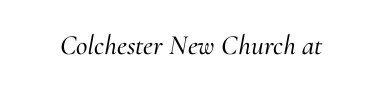
{"serif": "yes", "italic": "yes", "lean": "right", "slant_degrees": 10, "width": "normal", "stroke_contrast": "medium", "x_height": "small", "monospaced": "no", "underline": "no", "letter_spacing": "normal", "letter_spacing_em": 0.0, "glyph_px": 28}
